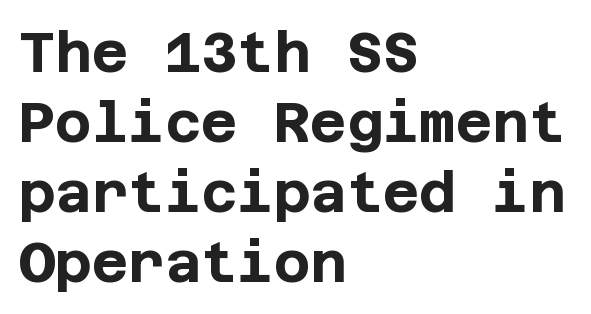
These lines are composed in type without serifs. This block has exactly the height ordinary leading produces. A clean baseline with only descenders dipping below it. One-word summary of the alignment: left. This rendering leaves character spacing at its baseline value. A typesetter would mark this as roman, not italic.
